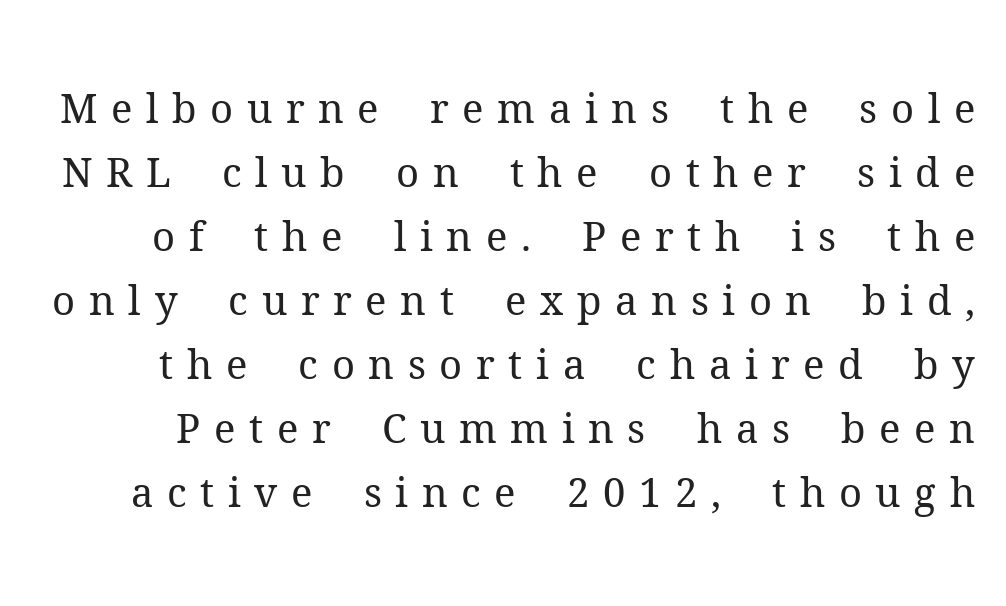
Each letter keeps its own natural width here, so spacing adapts to shape. If you drew a line through each stem, it would be perfectly vertical. Heft: none added — not bold. The specimen omits any rule beneath the text block's lines. Words appear elongated and porous because spacing is wide. Typographically, this falls in the serif category.
